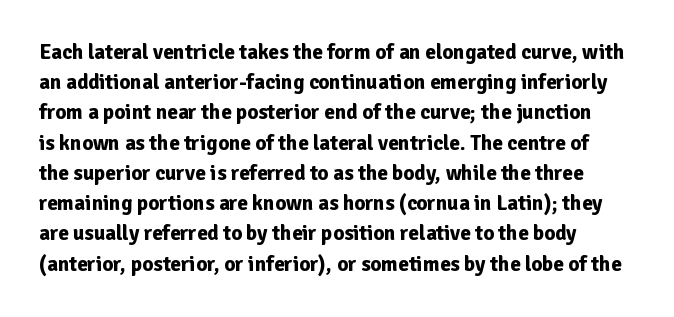
The image shows 21 px bold type, upright; set normal line spacing (1.44x), normal letter spacing, not underlined.
